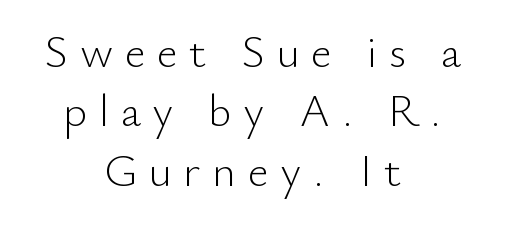
Q: Is the text bold? A: No.
Q: Is the text italic (slanted)? A: No, it is upright.
Q: Is the typeface a serif or a sans-serif typeface? A: Sans-serif.
Q: Is the text underlined? A: No.
Q: How is the paragraph aligned? A: Centered.
Q: Is the spacing between letters normal or unusually wide? A: Unusually wide.
Q: Is the spacing between lines tight, normal or loose? A: Normal.
Q: Width (condensed, normal, or wide)? A: Normal.
Q: Stroke contrast? A: Low.
Q: x-height? A: Small.
Q: Monospaced? A: No.
